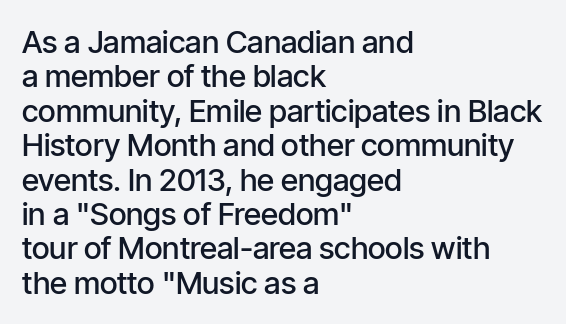
Honestly, there is no underline to notice here at all. Is this a fixed-width face? No — the glyphs have proportional, varying widths. Closely set lines give the paragraph a compact silhouette. The lettering holds an erect, upright posture throughout. The type family on display is of the sans-serif kind. Which margin do the lines hug? The left one — the right edge is uneven.
